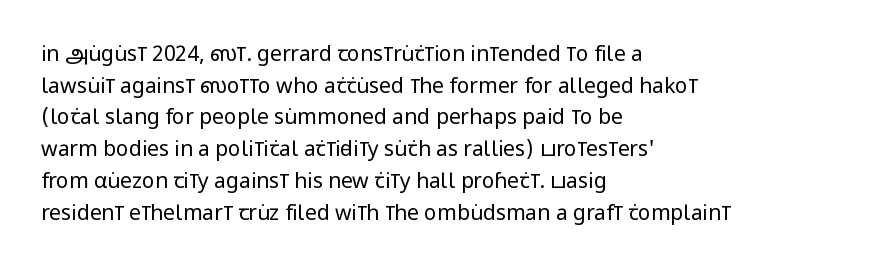
Style check: upright. Leftover space on each line is placed entirely after the last word. The rows are spaced the way most documents space them. The font is comparable to plain body text, perhaps lighter. Honestly, there is no underline to notice here at all. Nobody touched the tracking dial on this one.
